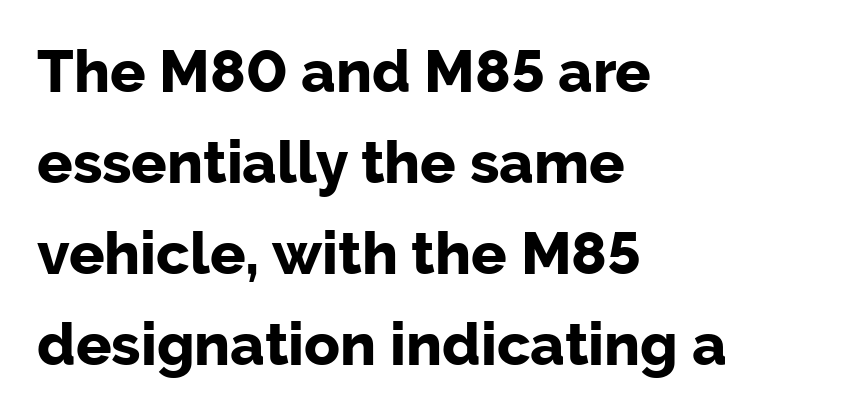
{"serif": "no", "italic": "no", "bold": "yes", "weight": "bold", "width": "normal", "stroke_contrast": "low", "x_height": "medium", "monospaced": "no", "underline": "no", "align": "left", "line_spacing": "normal", "line_spacing_ratio": 1.54, "letter_spacing": "normal", "letter_spacing_em": 0.0, "glyph_px": 59}
